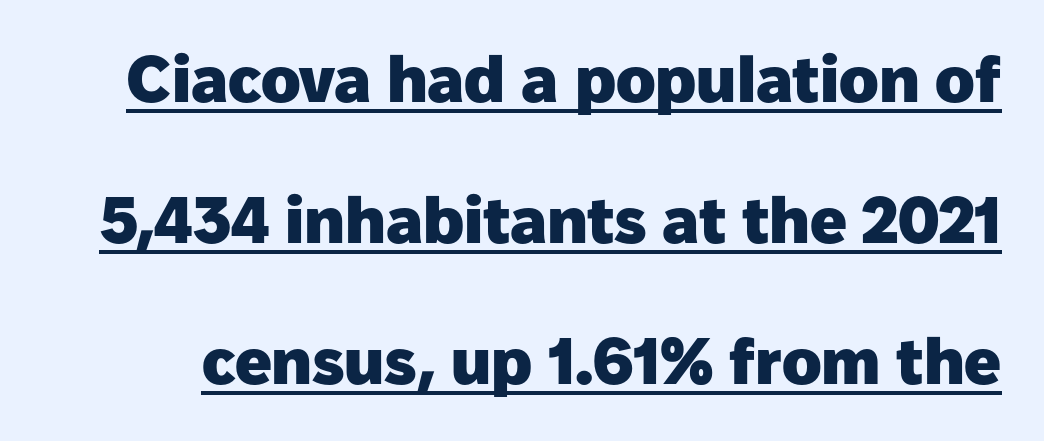
The image shows 65 px heavy sans-serif type, upright; set loose line spacing (2.17x), normal letter spacing, underlined; low stroke contrast and a medium x-height.
